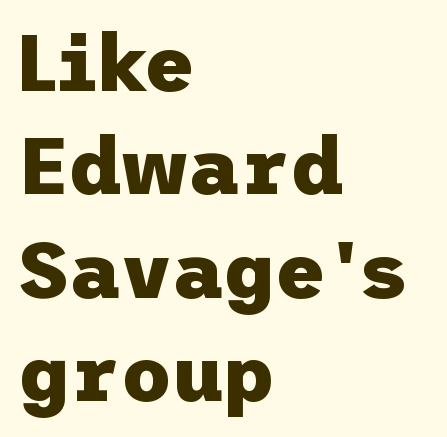
No italicization has been applied; the sample stays upright. Summary of weight: heavy, a full bold. The type family on display is of the sans-serif kind. All the whitespace from short lines collects on the right. The tracking reads as untouched default to a designer's eye.
